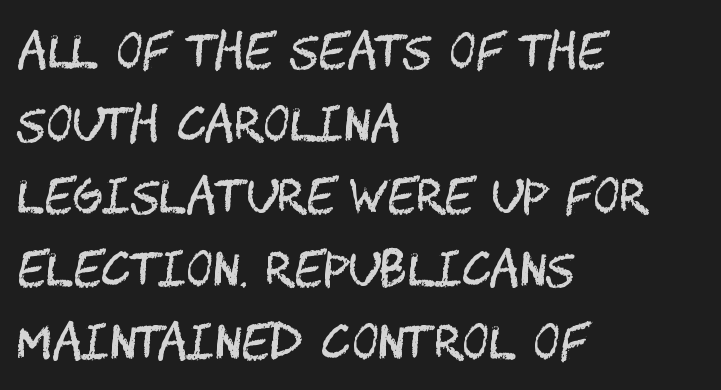
You can tell from the bare stems that sans-serif type was used. The strokes are not fattened; the text isn't bold. The letters stand upright; this is a roman face. The passage is arranged the way most books set body copy — flush left. The letterforms sit shoulder to shoulder at normal distance. Has an underline been added? It has not.
